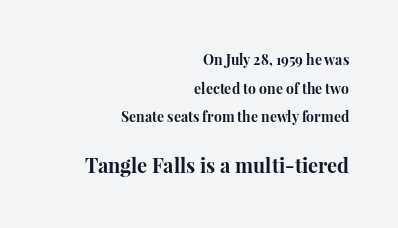
The image shows 20 px bold type, upright; set right-aligned, loose line spacing (2.04x), normal letter spacing, not underlined; the second (bottom) block is 1.43x larger.
